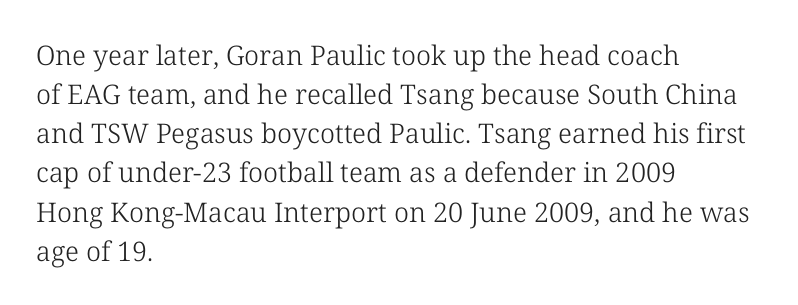
Default kerning and tracking; the words read as compact shapes. No heavy texture on the line: the type isn't bold. A roman cut, with each character standing at attention. Notice how the passage keeps a crisp vertical edge on the left only. Bare-footed words on every line.
